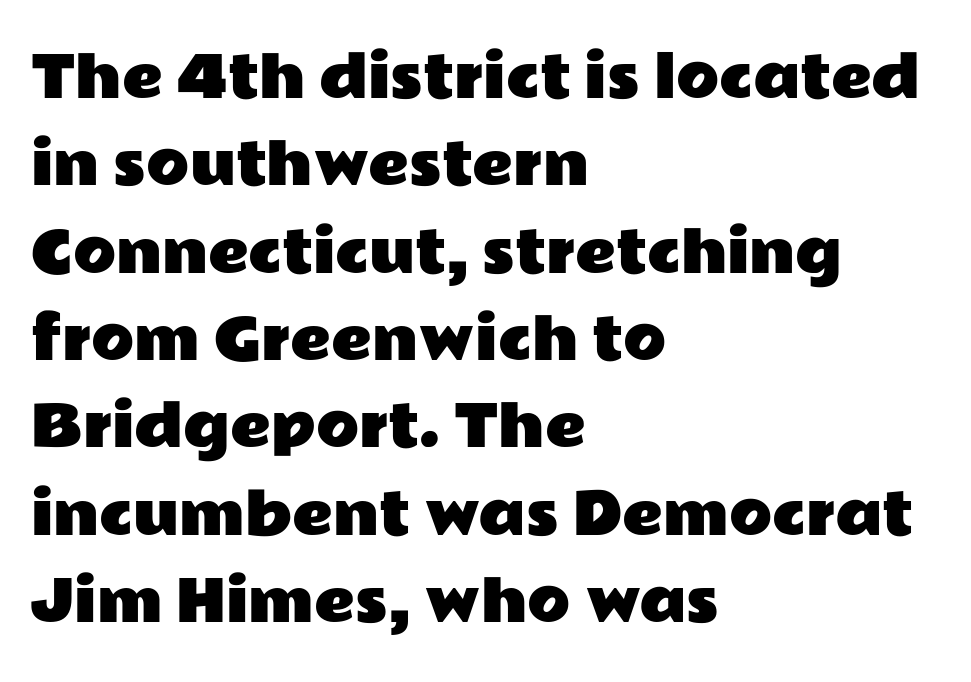
Q: Is the text italic (slanted)? A: No, it is upright.
Q: Is the typeface a serif or a sans-serif typeface? A: Sans-serif.
Q: Is the text underlined? A: No.
Q: How is the paragraph aligned? A: Left-aligned.
Q: Is the spacing between letters normal or unusually wide? A: Normal.
Q: Is the spacing between lines tight, normal or loose? A: Normal.
Q: Width (condensed, normal, or wide)? A: Wide.
Q: Stroke contrast? A: Low.
Q: x-height? A: Medium.
Q: Monospaced? A: No.
